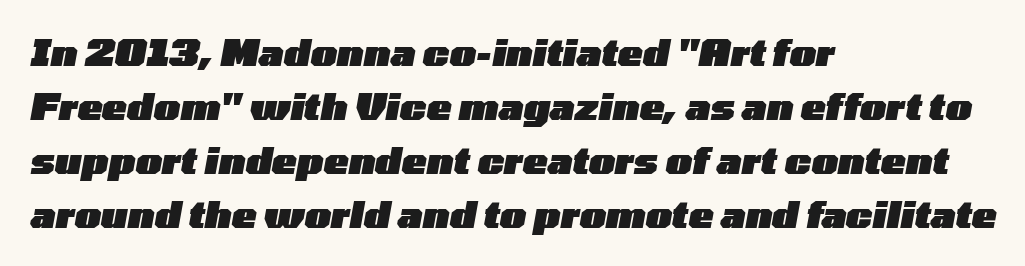
The image shows 37 px heavy, wide type, italic (leaning right); set left-aligned, normal line spacing (1.46x), normal letter spacing, not underlined; low stroke contrast and a medium x-height.
